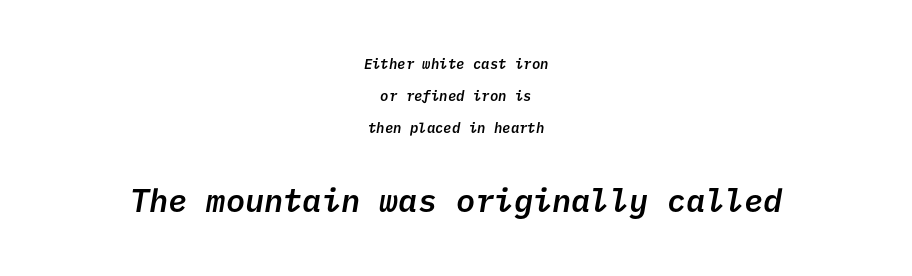
{"serif": "no", "bold": "semi", "weight": "semibold", "width": "normal", "stroke_contrast": "low", "x_height": "medium", "underline": "no", "align": "center", "line_spacing": "loose", "line_spacing_ratio": 2.29, "letter_spacing": "normal", "letter_spacing_em": 0.0, "larger_block": "second", "size_ratio": 2.29, "glyph_px": 32}
